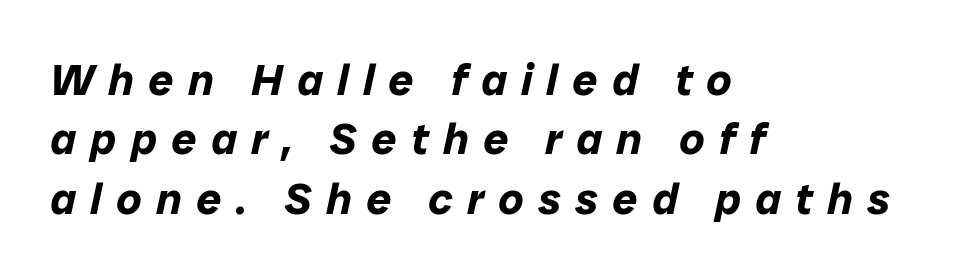
The image shows 44 px bold type, italic (leaning right); set left-aligned, normal line spacing (1.35x), unusually wide letter spacing (+0.33 em), not underlined; low stroke contrast and a medium x-height.
